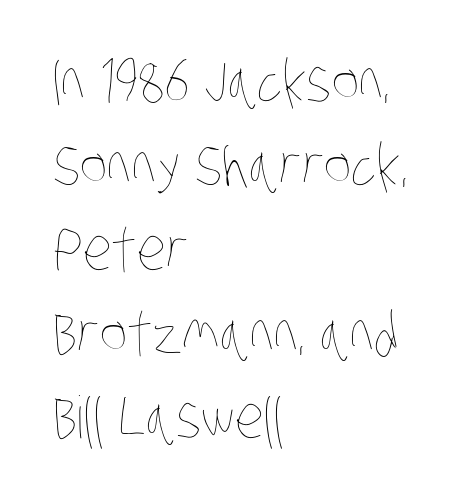
Successive baselines arrive at the customary interval. The lines are quadded left. No extra ink here — the face is not bold. Clear beneath every line of the passage. A typesetter would call this proportional, since set widths differ per character. Observe the ordinary spacing: letters are neighbours, not strangers.
